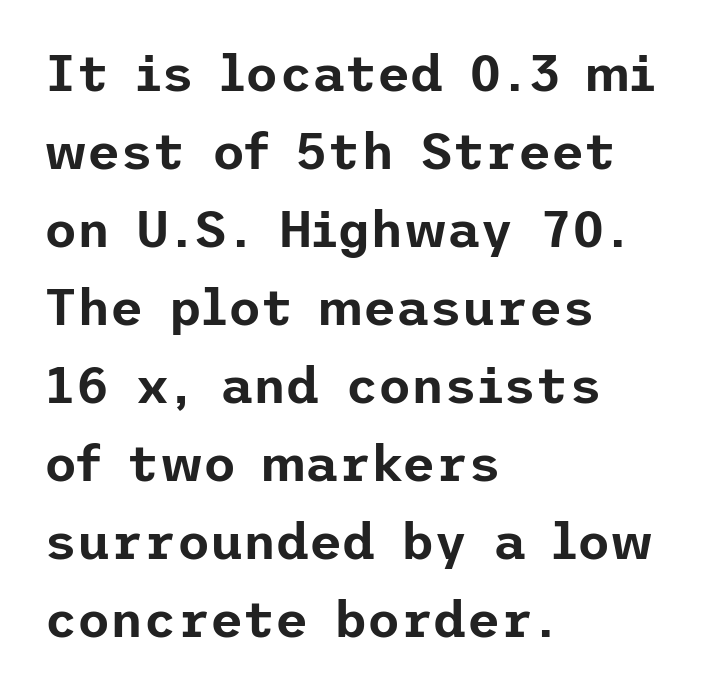
The image shows 51 px sans-serif type, upright; set left-aligned, normal line spacing (1.53x), normal letter spacing, not underlined; low stroke contrast and a medium x-height.
